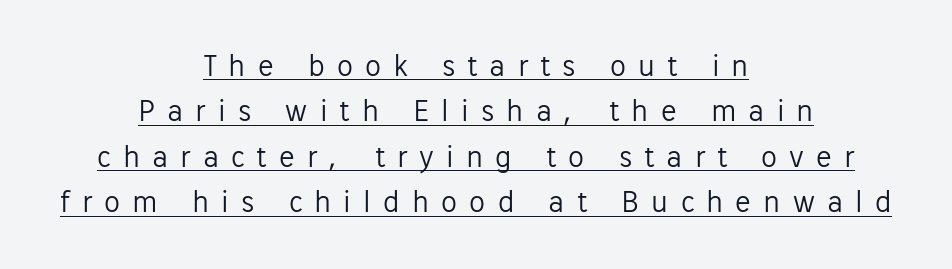
Q: Is the text bold? A: No.
Q: Is the text italic (slanted)? A: No, it is upright.
Q: Is the typeface a serif or a sans-serif typeface? A: Sans-serif.
Q: Is the text underlined? A: Yes.
Q: How is the paragraph aligned? A: Centered.
Q: Is the spacing between letters normal or unusually wide? A: Unusually wide.
Q: Is the spacing between lines tight, normal or loose? A: Normal.
Q: Width (condensed, normal, or wide)? A: Normal.
Q: Stroke contrast? A: Low.
Q: x-height? A: Medium.
Q: Monospaced? A: No.
